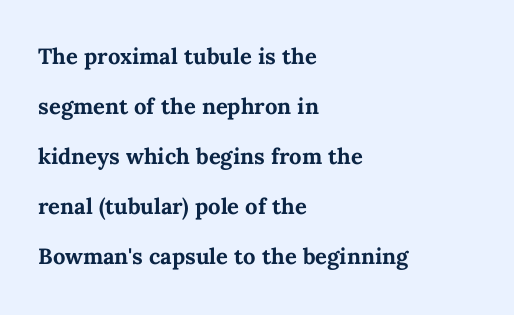
The image shows 22 px bold type, upright; set left-aligned, loose line spacing (2.27x), normal letter spacing, not underlined.
